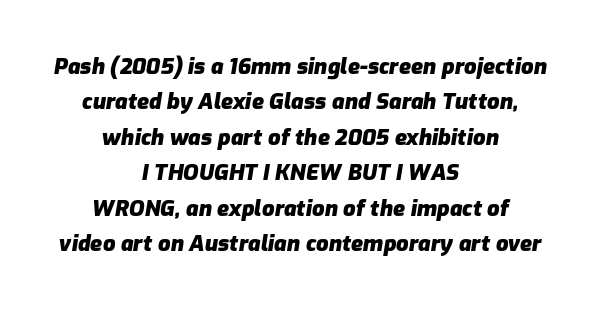
Q: Is the text bold? A: Yes.
Q: Is the text italic (slanted)? A: Yes, it leans right by about 9 degrees.
Q: Is the text underlined? A: No.
Q: How is the paragraph aligned? A: Centered.
Q: Is the spacing between letters normal or unusually wide? A: Normal.
Q: Is the spacing between lines tight, normal or loose? A: Normal.
